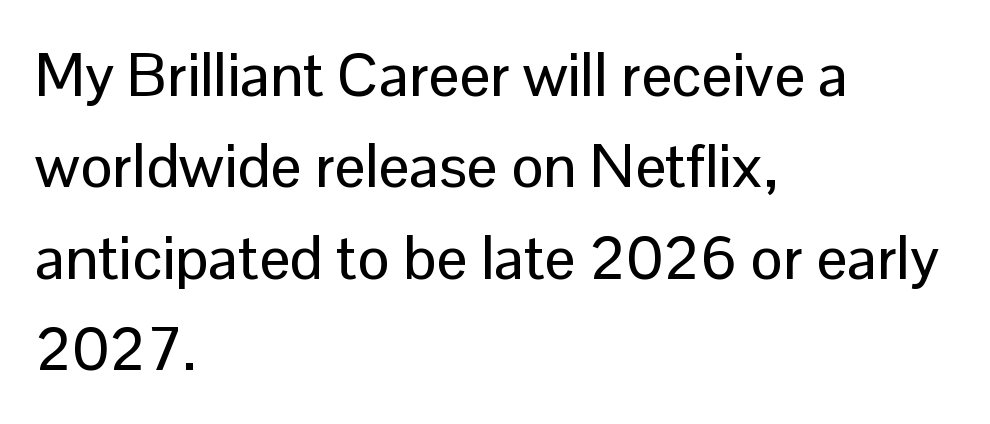
Q: Is the text italic (slanted)? A: No, it is upright.
Q: Is the typeface a serif or a sans-serif typeface? A: Sans-serif.
Q: Is the text underlined? A: No.
Q: How is the paragraph aligned? A: Left-aligned.
Q: Is the spacing between letters normal or unusually wide? A: Normal.
Q: Is the spacing between lines tight, normal or loose? A: Normal.
Q: Width (condensed, normal, or wide)? A: Normal.
Q: Stroke contrast? A: Low.
Q: x-height? A: Medium.
Q: Monospaced? A: No.
